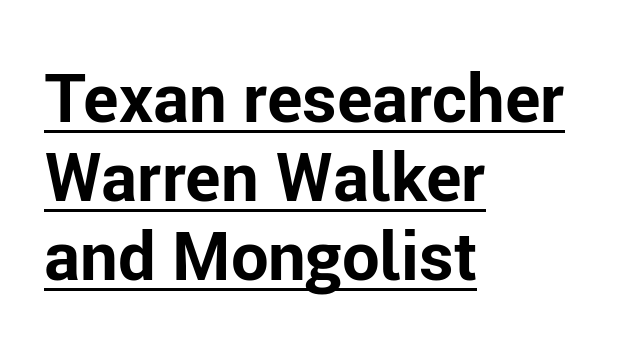
A typesetter would mark this as roman, not italic. Typographically, this falls in the sans-serif category. Do the characters align in a grid? No, the font is proportional. Letter spacing: default. Caption: lettering with a line underneath. Typesetter's note: full bold, strokes at maximum text heaviness.
